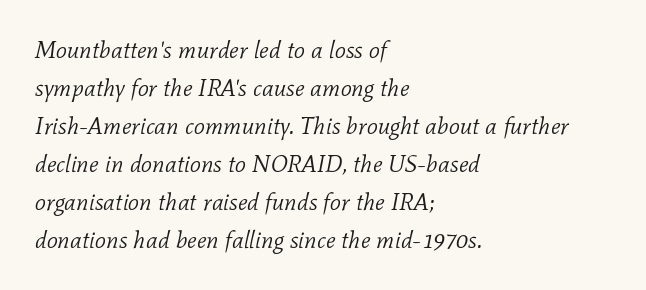
Q: Is the text bold? A: No.
Q: Is the text italic (slanted)? A: Yes, it leans right by about 11 degrees.
Q: Is the text underlined? A: No.
Q: How is the paragraph aligned? A: Left-aligned.
Q: Is the spacing between letters normal or unusually wide? A: Normal.
Q: Is the spacing between lines tight, normal or loose? A: Normal.
